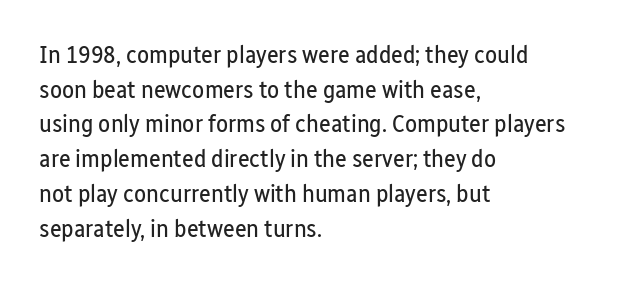
Q: Is the text bold? A: No.
Q: Is the text italic (slanted)? A: No, it is upright.
Q: Is the text underlined? A: No.
Q: How is the paragraph aligned? A: Left-aligned.
Q: Is the spacing between letters normal or unusually wide? A: Normal.
Q: Is the spacing between lines tight, normal or loose? A: Normal.
